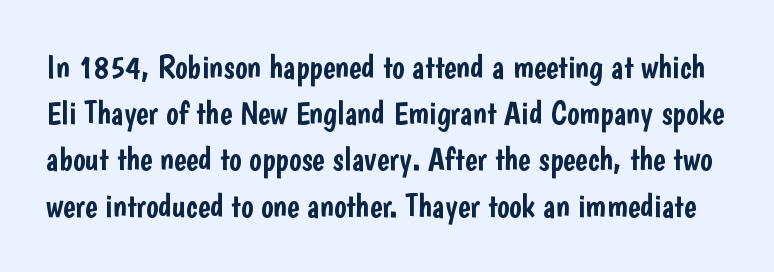
Q: Is the text italic (slanted)? A: No, it is upright.
Q: Is the typeface a serif or a sans-serif typeface? A: Sans-serif.
Q: Is the text underlined? A: No.
Q: Is the spacing between letters normal or unusually wide? A: Normal.
Q: Is the spacing between lines tight, normal or loose? A: Normal.
Q: Width (condensed, normal, or wide)? A: Condensed.
Q: Stroke contrast? A: Low.
Q: x-height? A: Medium.
Q: Monospaced? A: No.
